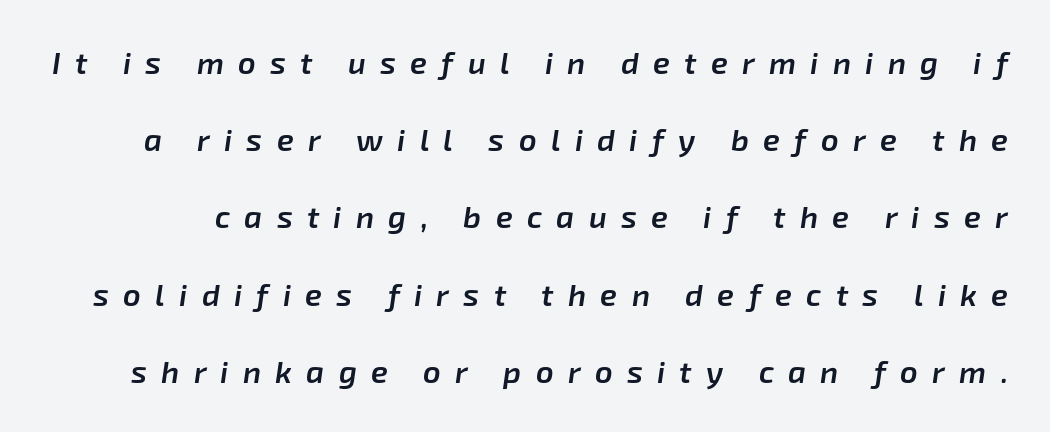
The area under the type is left untouched. Between one letter and the next there's a generous, obvious gap. Vertical spacing — loose. A typesetter would mark this as italic. Summary of weight: moderately heavy, a semibold. The rendering uses natural spacing where letterforms have individual widths.
